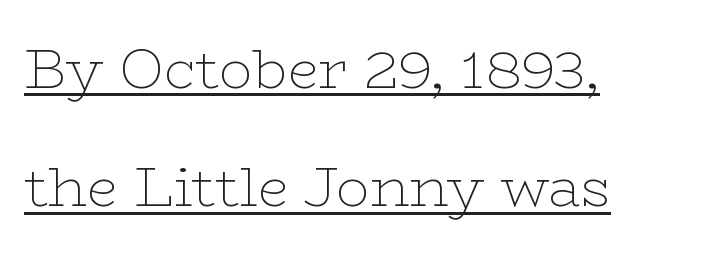
You could not count columns in this text — the font is proportionally spaced. The type is set solid horizontally, with unmodified tracking. Typographically, this falls in the serif category. Is the type heavy? It reads as light-to-regular instead. Regarding leading, the lines here are spaced well apart.
